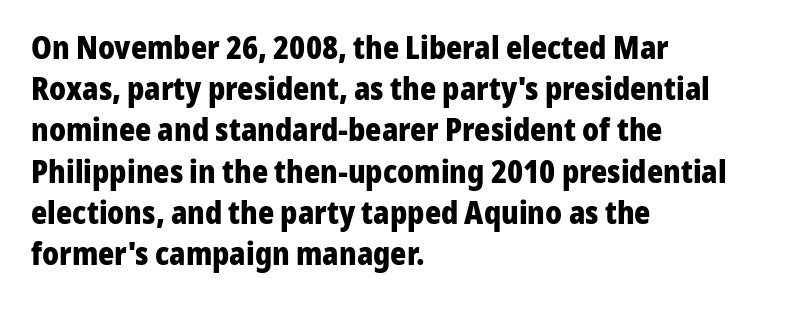
Heft: maximum for text — a bold. The letters stand upright; this is a roman face. Does extra space separate the letters? No, they use regular spacing. In terms of leading, this rendering sits right in the middle. Descenders hang freely into open space. Horizontal alignment here is leftward, the default for most running prose.
